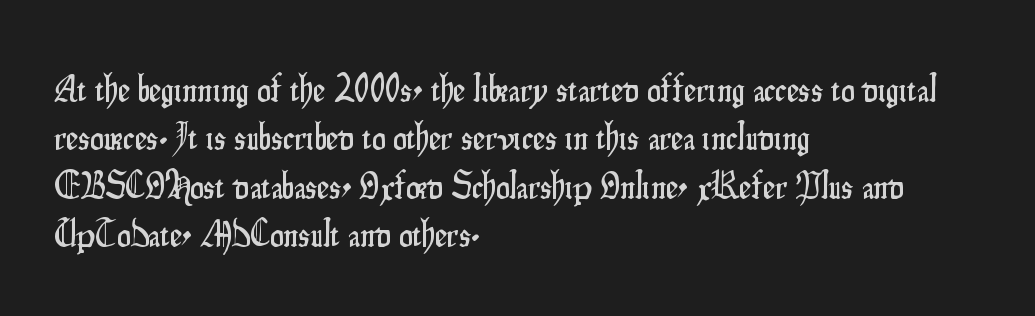
Q: Is the text italic (slanted)? A: No, it is upright.
Q: Is the typeface a serif or a sans-serif typeface? A: Sans-serif.
Q: Is the text underlined? A: No.
Q: How is the paragraph aligned? A: Left-aligned.
Q: Is the spacing between letters normal or unusually wide? A: Normal.
Q: Is the spacing between lines tight, normal or loose? A: Normal.
Q: Width (condensed, normal, or wide)? A: Condensed.
Q: Stroke contrast? A: Low.
Q: x-height? A: Small.
Q: Monospaced? A: No.
